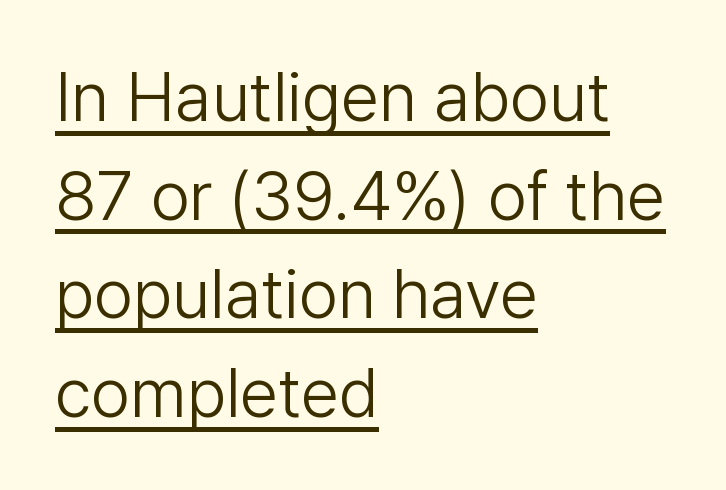
The typesetter has applied underlining to the passage shown. These lines were composed using upright roman letters. This sample keeps an unexceptional amount of space between lines. The letterforms sit shoulder to shoulder at normal distance.
